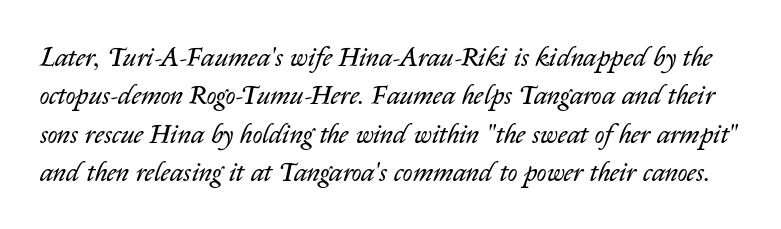
{"italic": "yes", "lean": "right", "slant_degrees": 14, "bold": "no", "underline": "no", "line_spacing": "normal", "line_spacing_ratio": 1.42, "letter_spacing": "normal", "letter_spacing_em": 0.0, "glyph_px": 27}
